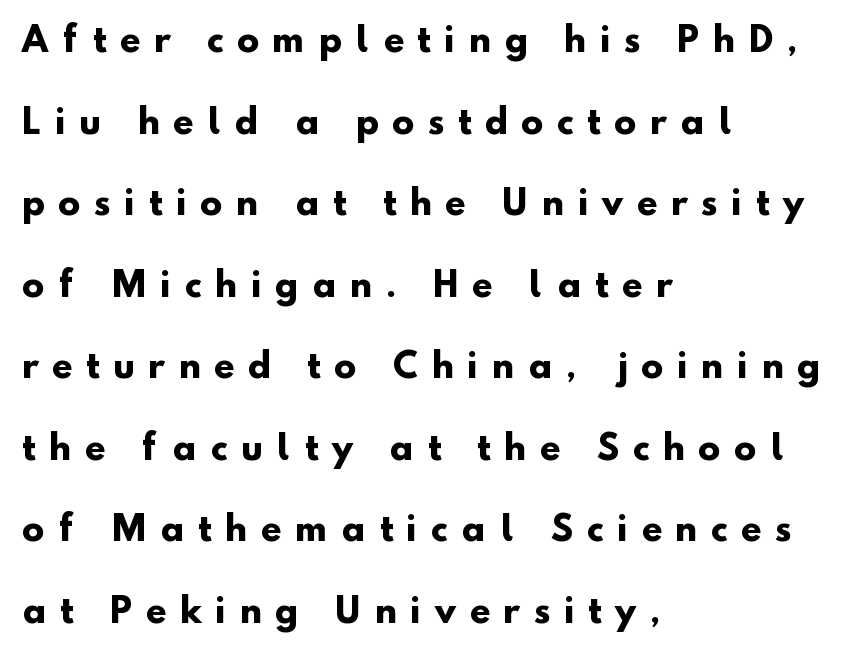
The rendering anchors every line to the left-hand side. Leading is clearly above the norm, producing a sparse column. Are there feet on the stems? There aren't — it's a sans. Strokes here are thick enough to call this a true bold. The baseline area is clear. The rendering uses natural spacing where letterforms have individual widths.
